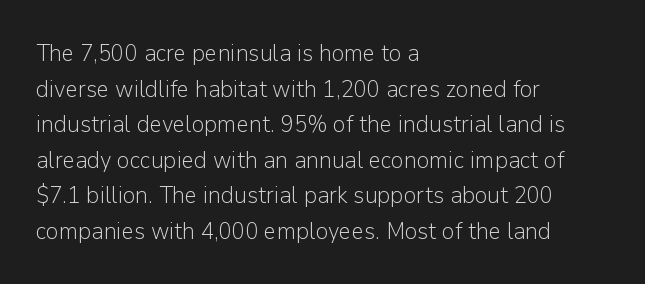
No italicization has been applied; the sample stays upright. Each line starts at the same left margin while the right side varies. Weight: regular or lighter. Compared with typical paragraphs, the rows here are spaced about the same. No extra tracking has been applied to these lines. Any mark beneath the type? The region is blank.
